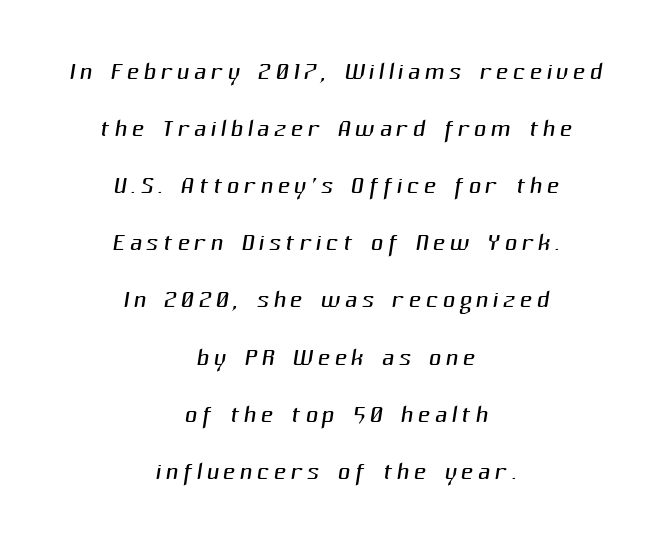
The image shows 34 px light sans-serif type; set centered, normal line spacing (1.68x), not underlined; medium stroke contrast and a medium x-height.
